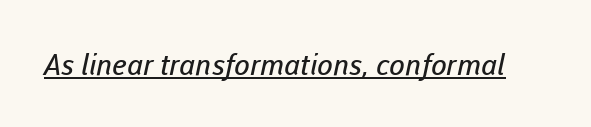
The weight would be labelled regular, book, light, or lighter still. Here the designer chose a conventional face with non-uniform glyph widths. The words here are underlined. Caption: standard tracking, unaltered. You can tell from the bare stems that sans-serif type was used.
